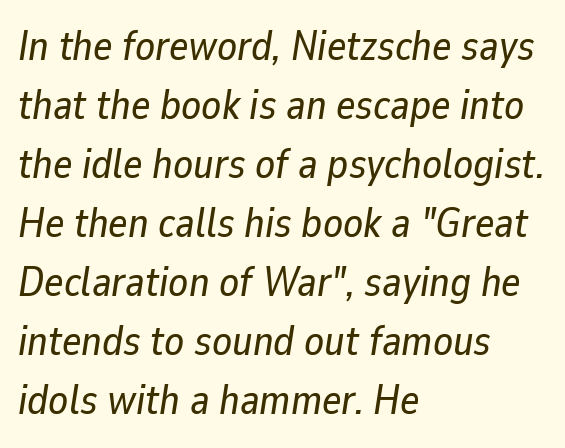
Q: Is the text italic (slanted)? A: Yes, it leans right by about 9 degrees.
Q: Is the text underlined? A: No.
Q: How is the paragraph aligned? A: Left-aligned.
Q: Is the spacing between letters normal or unusually wide? A: Normal.
Q: Is the spacing between lines tight, normal or loose? A: Normal.
Q: Width (condensed, normal, or wide)? A: Normal.
Q: Stroke contrast? A: Low.
Q: x-height? A: Medium.
Q: Monospaced? A: No.
